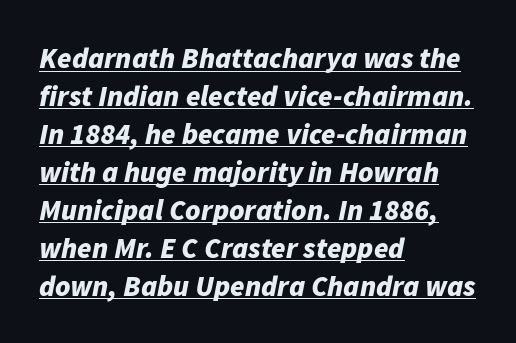
The image shows 29 px bold type, italic (leaning right); set left-aligned, normal line spacing (1.31x), normal letter spacing, underlined; low stroke contrast and a medium x-height.
